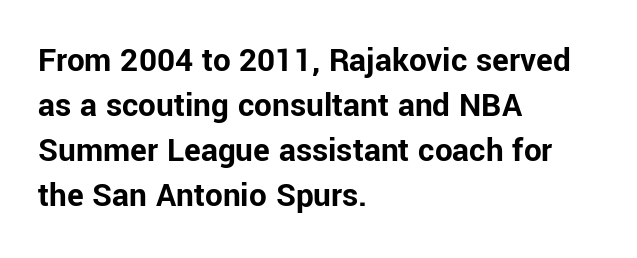
The image shows 35 px bold sans-serif type, upright; set left-aligned, normal line spacing (1.29x), normal letter spacing, not underlined; low stroke contrast and a medium x-height.
